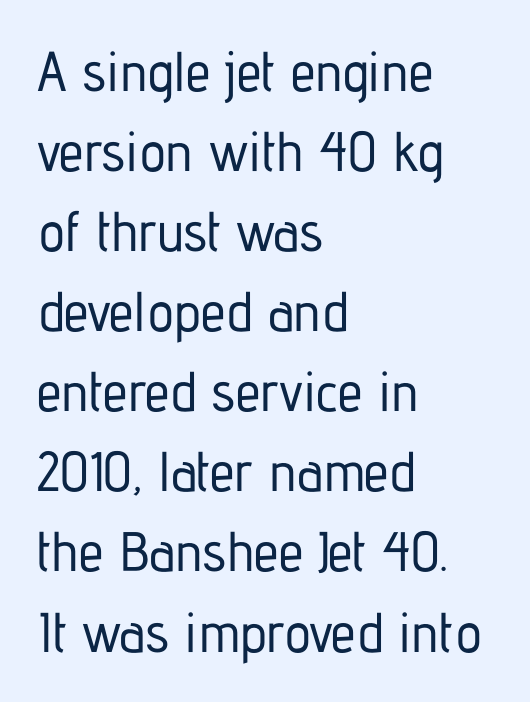
{"serif": "no", "italic": "no", "width": "condensed", "stroke_contrast": "low", "x_height": "medium", "monospaced": "no", "underline": "no", "align": "left", "line_spacing": "normal", "line_spacing_ratio": 1.43, "letter_spacing": "normal", "letter_spacing_em": 0.0, "glyph_px": 56}
